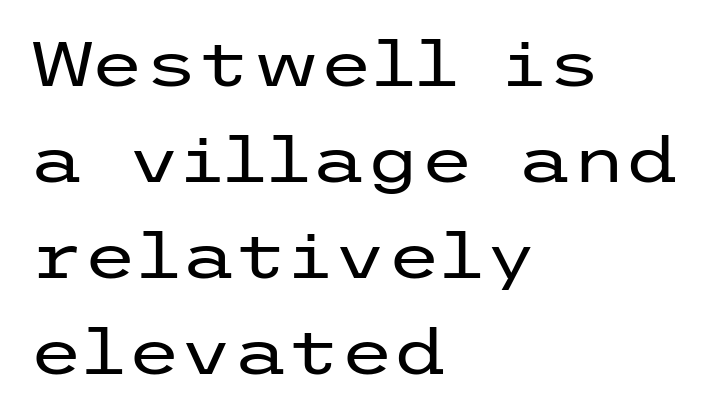
Q: Is the text bold? A: No.
Q: Is the text italic (slanted)? A: No, it is upright.
Q: Is the typeface a serif or a sans-serif typeface? A: Sans-serif.
Q: Is the text underlined? A: No.
Q: How is the paragraph aligned? A: Left-aligned.
Q: Is the spacing between letters normal or unusually wide? A: Normal.
Q: Is the spacing between lines tight, normal or loose? A: Normal.
Q: Width (condensed, normal, or wide)? A: Wide.
Q: Stroke contrast? A: Low.
Q: x-height? A: Medium.
